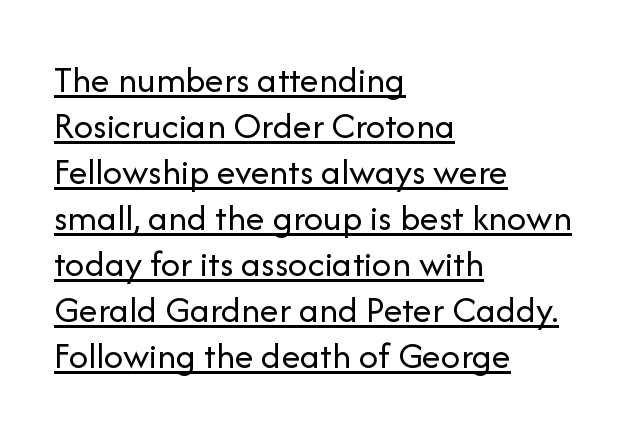
Nope, no serifs anywhere on these letters. Note the varied advance widths — an 'i' is clearly narrower than an 'm'. Every row of glyphs begins at an identical x-position on the left. Looks like someone drew a line under every word here. The face looks like a standard text weight, possibly lighter.
